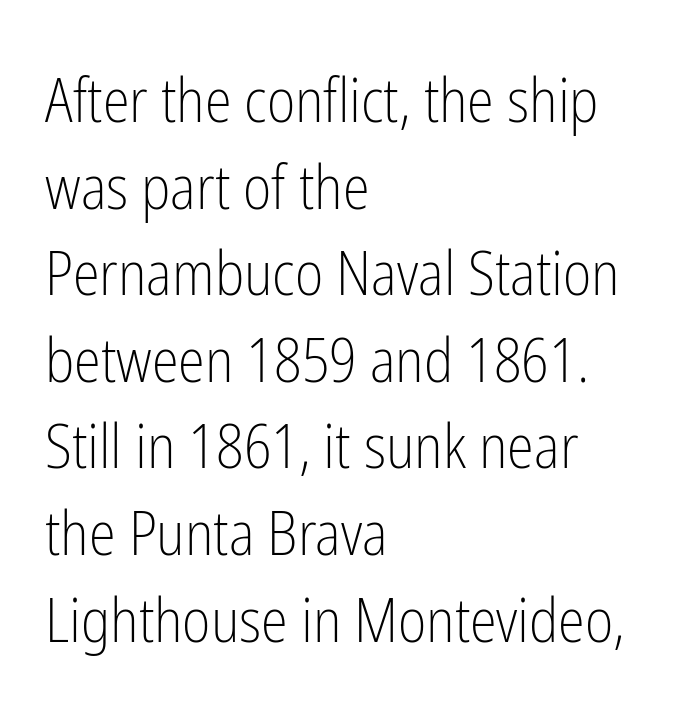
Q: Is the text bold? A: No.
Q: Is the text italic (slanted)? A: No, it is upright.
Q: Is the typeface a serif or a sans-serif typeface? A: Sans-serif.
Q: Is the text underlined? A: No.
Q: How is the paragraph aligned? A: Left-aligned.
Q: Is the spacing between letters normal or unusually wide? A: Normal.
Q: Is the spacing between lines tight, normal or loose? A: Normal.
Q: Width (condensed, normal, or wide)? A: Condensed.
Q: Stroke contrast? A: Low.
Q: x-height? A: Medium.
Q: Monospaced? A: No.
